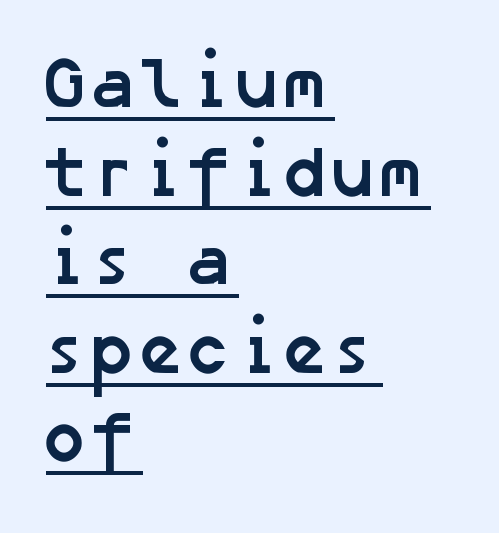
{"serif": "no", "bold": "yes", "weight": "semibold", "width": "normal", "stroke_contrast": "low", "x_height": "medium", "underline": "yes", "align": "left", "line_spacing_ratio": 1.23, "letter_spacing": "normal", "letter_spacing_em": 0.0, "glyph_px": 72}
